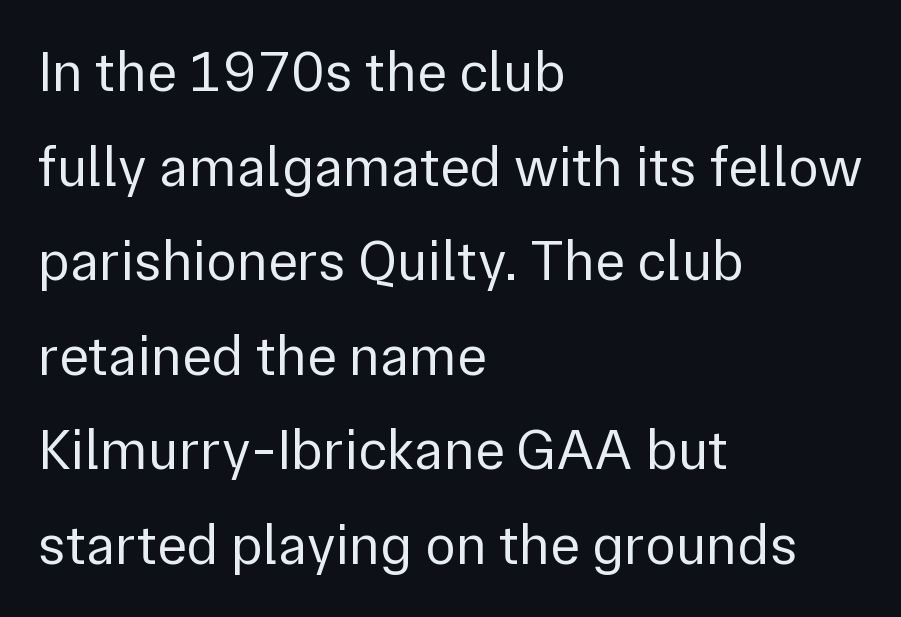
The words here are not underlined. The lines are quadded left. This rendering leaves character spacing at its baseline value. Unlike a traditional serif, this face leaves its strokes unadorned.
